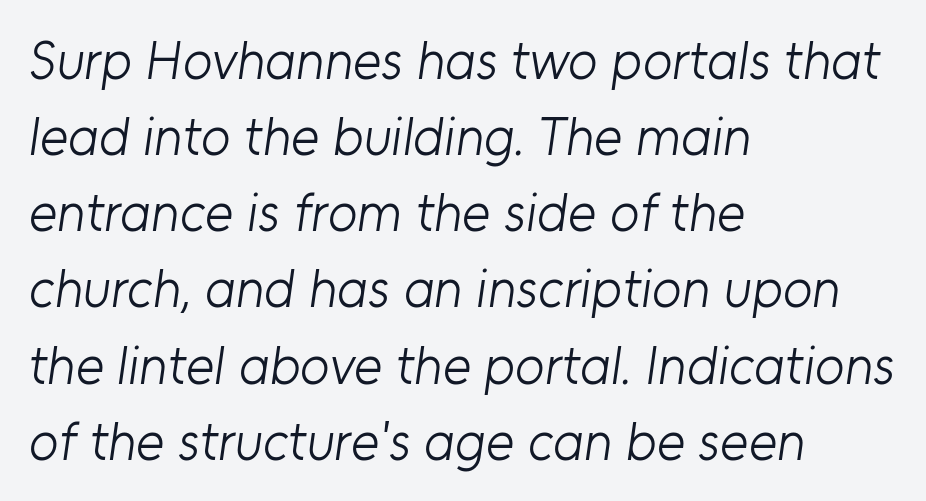
The image shows 54 px light sans-serif type; set left-aligned, normal line spacing (1.41x), normal letter spacing, not underlined; low stroke contrast and a medium x-height.
